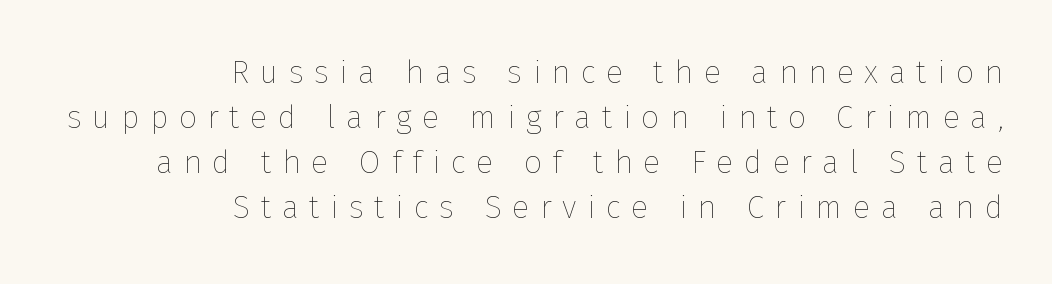
The image shows 32 px thin type, upright; set right-aligned, normal line spacing (1.41x), unusually wide letter spacing (+0.33 em), not underlined; low stroke contrast and a medium x-height.
